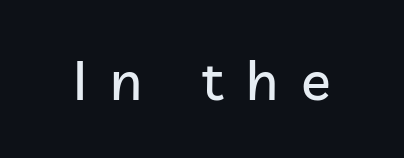
A typesetter would call this proportional, since set widths differ per character. Designer's note — italics off, roman on. This rendering features lettering with no underline. This is sans-serif lettering, the kind often seen on screens and signage. Display-style spreading of the glyphs; the letterfit is very open.
